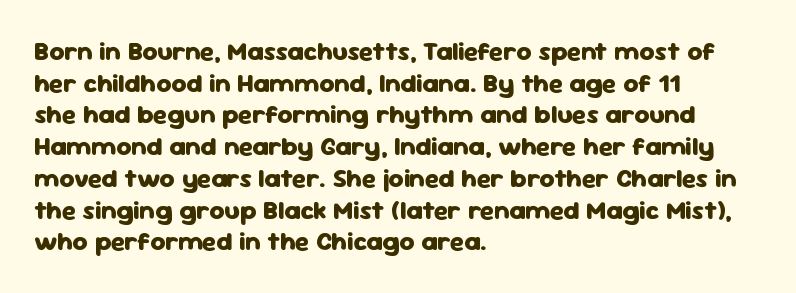
Q: Is the text bold? A: Yes.
Q: Is the text italic (slanted)? A: No, it is upright.
Q: Is the text underlined? A: No.
Q: How is the paragraph aligned? A: Left-aligned.
Q: Is the spacing between letters normal or unusually wide? A: Normal.
